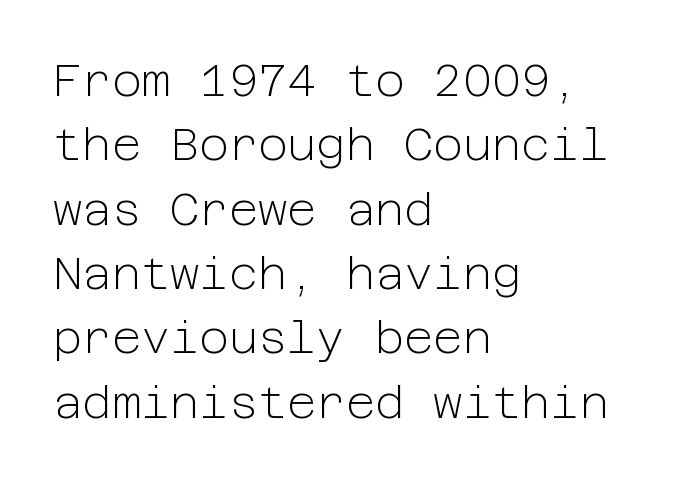
{"serif": "no", "italic": "no", "bold": "no", "weight": "light", "width": "normal", "stroke_contrast": "low", "x_height": "medium", "underline": "no", "align": "left", "line_spacing": "normal", "line_spacing_ratio": 1.43, "letter_spacing": "normal", "letter_spacing_em": 0.0, "glyph_px": 45}
